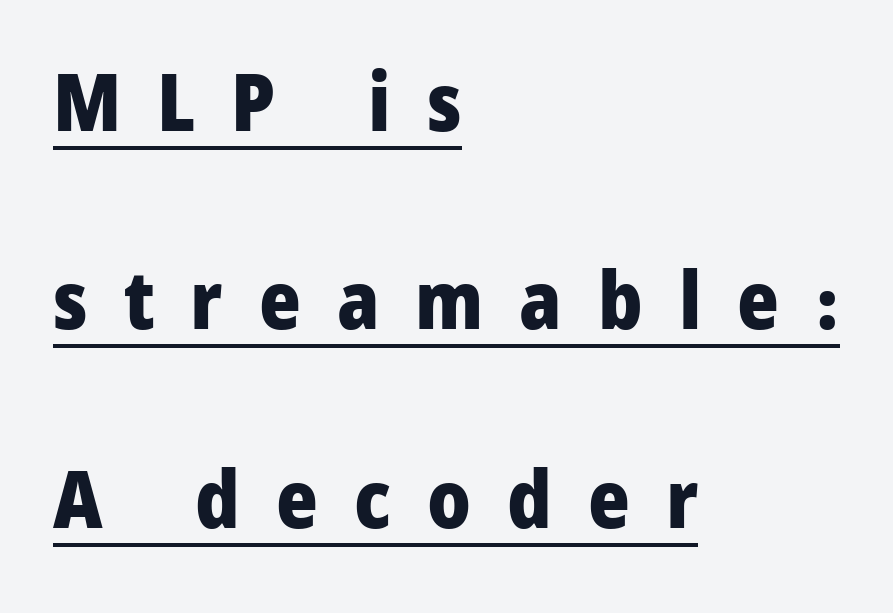
Quick note: underline on. Leading is clearly above the norm, producing a sparse column. Look at the bottom of the vertical strokes: they stop flat, with no serifs. In terms of posture, this sample is upright. The face used here is proportionally spaced, like ordinary book or web type. You could only call the tracking loose — the letters float apart.
